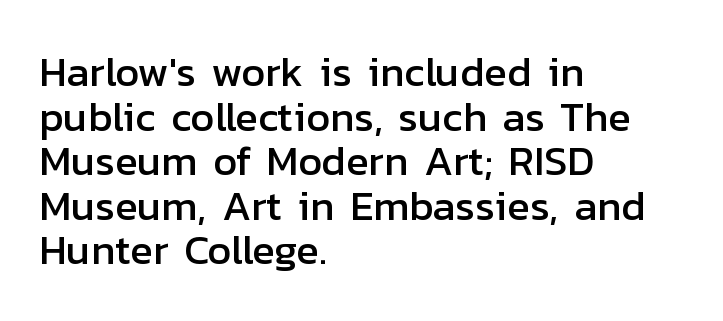
The image shows 42 px sans-serif type, upright; set left-aligned, tight line spacing (1.06x), normal letter spacing, not underlined; low stroke contrast and a medium x-height.
